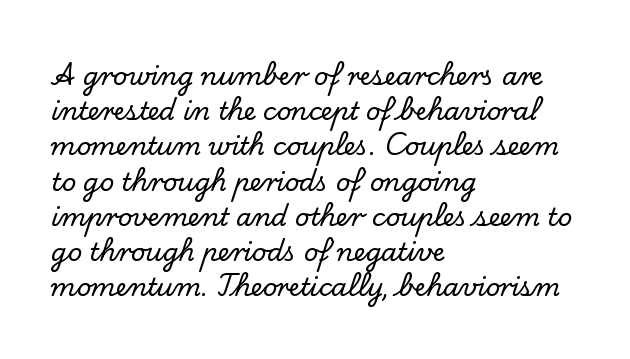
{"underline": "no", "align": "left", "line_spacing": "normal", "line_spacing_ratio": 1.41, "letter_spacing": "normal", "letter_spacing_em": 0.0, "glyph_px": 25}
